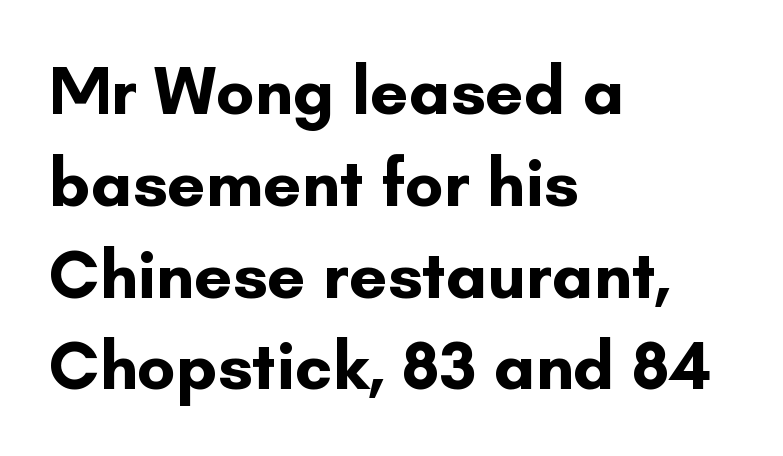
{"serif": "no", "italic": "no", "bold": "yes", "weight": "bold", "width": "normal", "stroke_contrast": "low", "x_height": "small", "monospaced": "no", "underline": "no", "align": "left", "line_spacing": "normal", "line_spacing_ratio": 1.35, "letter_spacing": "normal", "letter_spacing_em": 0.0, "glyph_px": 68}
